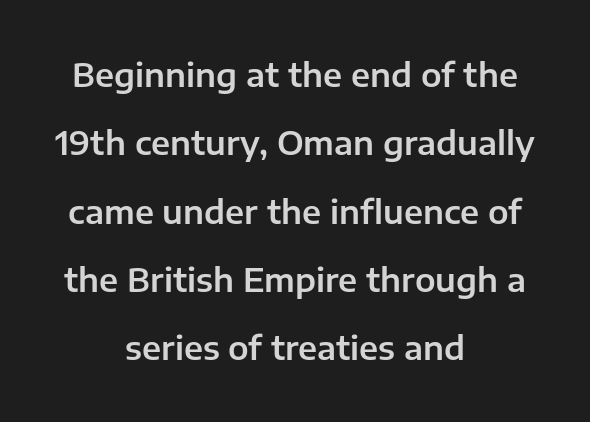
{"serif": "no", "italic": "no", "width": "normal", "stroke_contrast": "low", "x_height": "medium", "monospaced": "no", "underline": "no", "align": "center", "line_spacing": "loose", "line_spacing_ratio": 2.07, "letter_spacing": "normal", "letter_spacing_em": 0.0, "glyph_px": 33}
